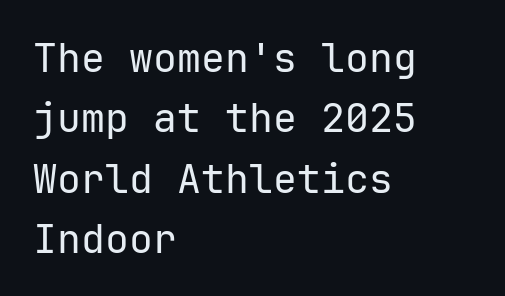
{"serif": "no", "italic": "no", "bold": "no", "weight": "regular", "width": "normal", "stroke_contrast": "low", "x_height": "medium", "underline": "no", "align": "left", "line_spacing": "normal", "line_spacing_ratio": 1.51, "letter_spacing": "normal", "letter_spacing_em": 0.0, "glyph_px": 40}
